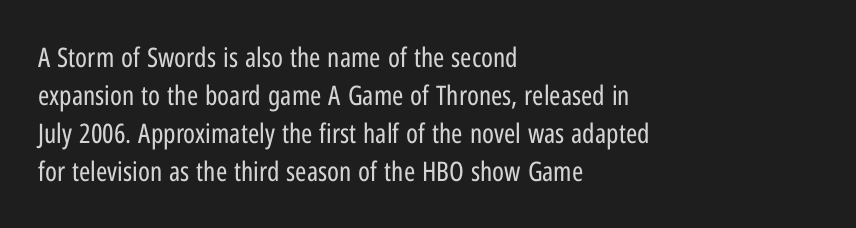
Q: Is the text bold? A: No.
Q: Is the text italic (slanted)? A: No, it is upright.
Q: Is the text underlined? A: No.
Q: How is the paragraph aligned? A: Left-aligned.
Q: Is the spacing between letters normal or unusually wide? A: Normal.
Q: Is the spacing between lines tight, normal or loose? A: Normal.
